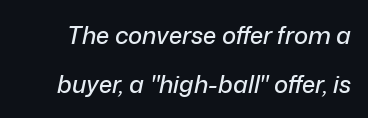
The typography opts for an oblique posture over an upright one. A bare baseline throughout the passage. Characters follow at the spacing the type designer built in. One glance says open: line gaps are wider than usual.
